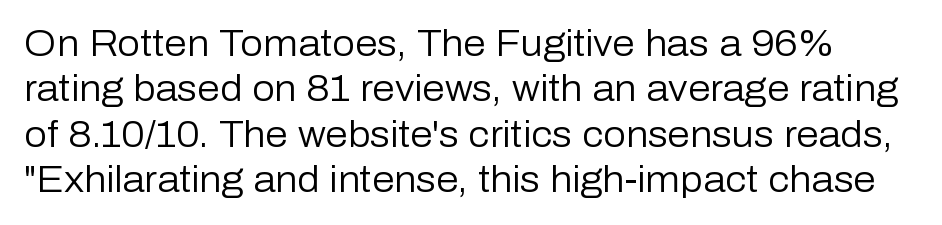
The image shows 36 px regular-weight sans-serif type, upright; set normal line spacing (1.26x), normal letter spacing, not underlined; low stroke contrast and a medium x-height.
